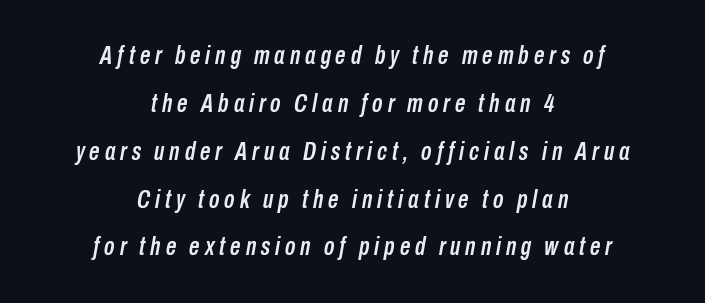
The image shows 26 px text type, italic (leaning right); set centered, line spacing 1.84x, not underlined.
